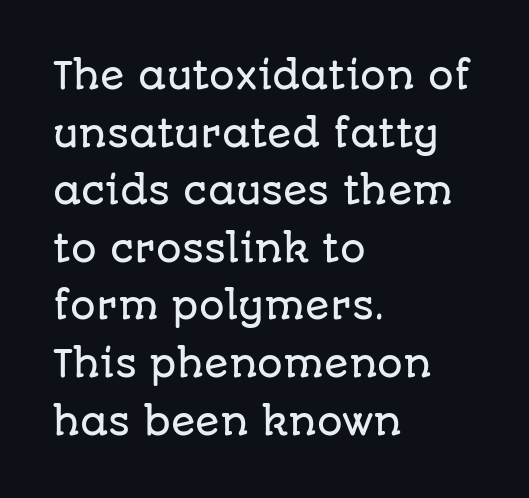
The image shows 36 px sans-serif type, upright; set left-aligned, normal line spacing (1.6x), normal letter spacing, not underlined; low stroke contrast and a large x-height.
